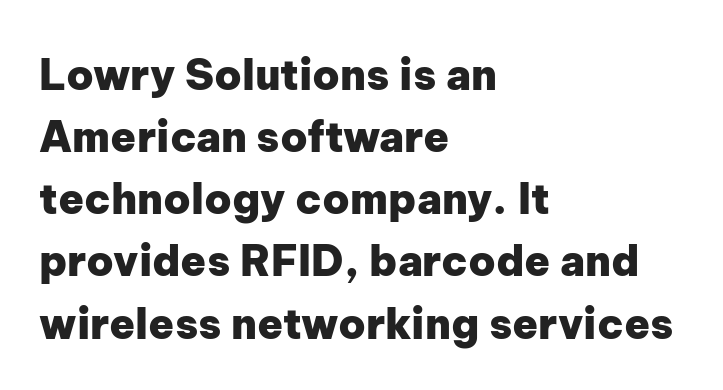
Words float on clear page, feet unadorned. Unlike a traditional serif, this face leaves its strokes unadorned. Is the block centered? No — it sits flush against the left margin. Summary of vertical rhythm: regular, with standard interline spacing.
